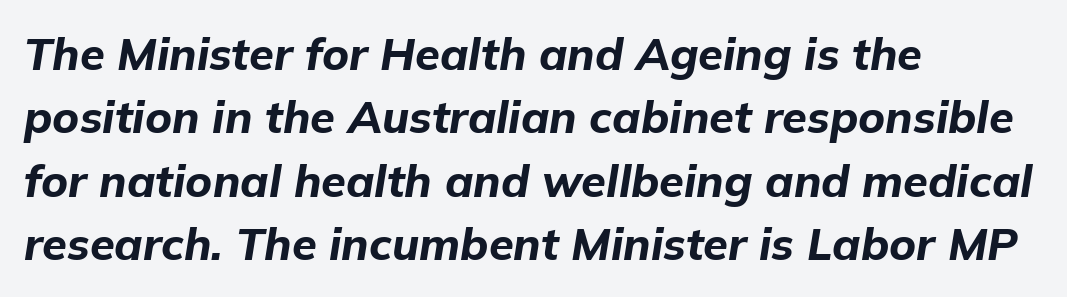
The image shows 45 px bold type, italic (leaning right); set left-aligned, normal line spacing (1.41x), normal letter spacing, not underlined; low stroke contrast and a medium x-height.
